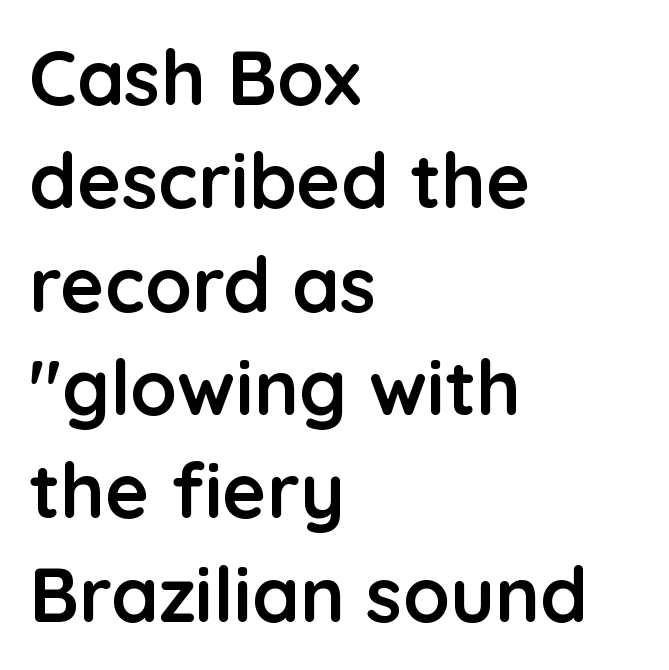
{"serif": "no", "italic": "no", "bold": "yes", "weight": "semibold", "width": "normal", "stroke_contrast": "low", "x_height": "medium", "monospaced": "no", "underline": "no", "align": "left", "line_spacing": "normal", "line_spacing_ratio": 1.36, "letter_spacing": "normal", "letter_spacing_em": 0.0, "glyph_px": 76}
